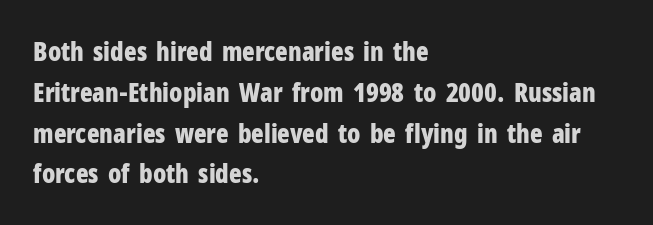
Q: Is the text bold? A: Yes.
Q: Is the text italic (slanted)? A: No, it is upright.
Q: Is the text underlined? A: No.
Q: How is the paragraph aligned? A: Left-aligned.
Q: Is the spacing between letters normal or unusually wide? A: Normal.
Q: Is the spacing between lines tight, normal or loose? A: Normal.
